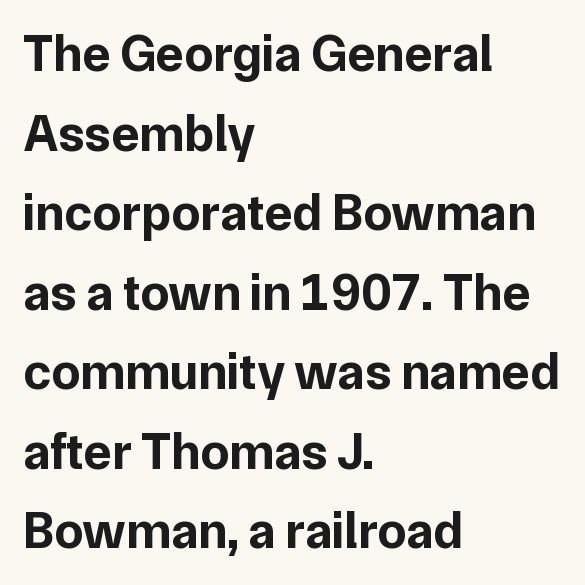
The image shows 52 px bold sans-serif type, upright; set left-aligned, normal line spacing (1.53x), normal letter spacing, not underlined; low stroke contrast and a medium x-height.
